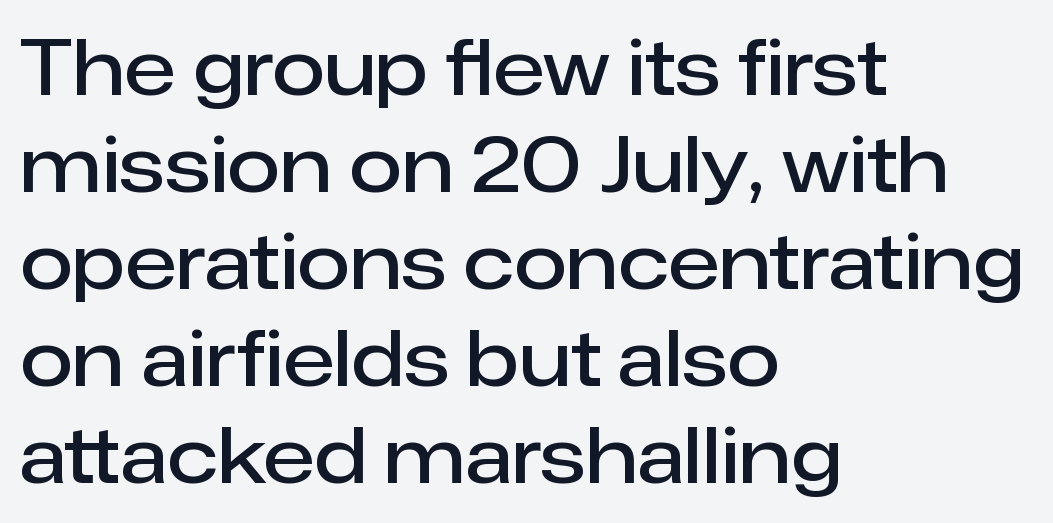
Plain, unruled lines of type. Is the type bold? Partly — it's a semibold, heavier than regular but not fully bold. Nobody touched the tracking dial on this one. The compositor pushed each line to the left boundary. Characters remain perfectly vertical along every line.
